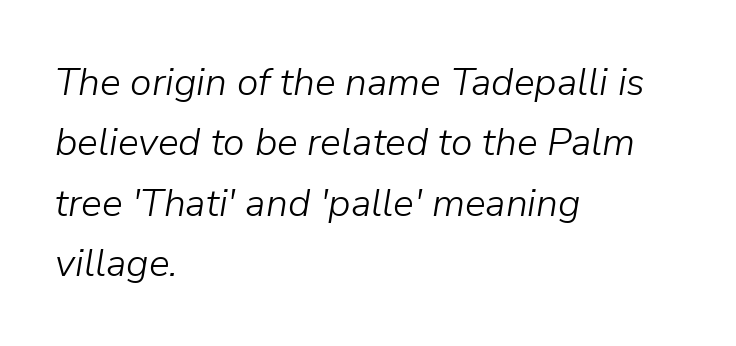
Q: Is the text bold? A: No.
Q: Is the text italic (slanted)? A: Yes, it leans right by about 9 degrees.
Q: Is the text underlined? A: No.
Q: How is the paragraph aligned? A: Left-aligned.
Q: Is the spacing between letters normal or unusually wide? A: Normal.
Q: Is the spacing between lines tight, normal or loose? A: Normal.
Q: Width (condensed, normal, or wide)? A: Normal.
Q: Stroke contrast? A: Low.
Q: x-height? A: Medium.
Q: Monospaced? A: No.
